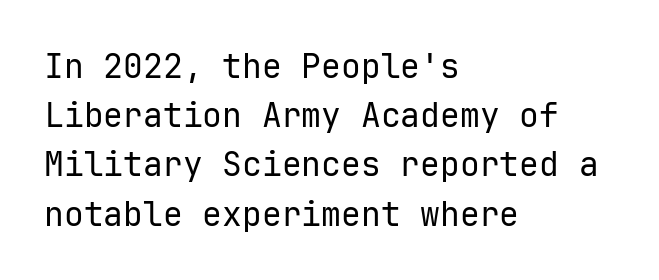
The image shows 33 px regular-weight sans-serif type, upright, monospaced; set left-aligned, normal line spacing (1.49x), normal letter spacing, not underlined; low stroke contrast and a medium x-height.
